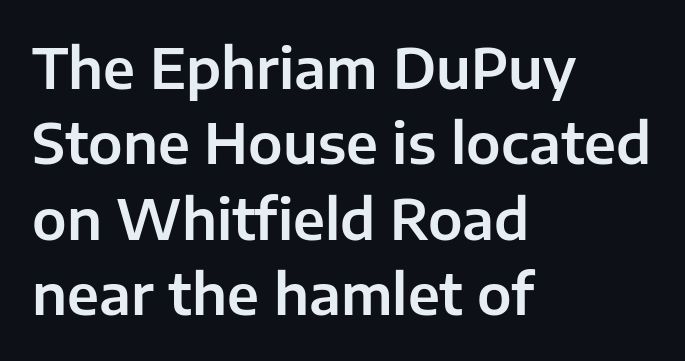
Is this a fixed-width face? No — the glyphs have proportional, varying widths. The gap between lines stays unmarked. Nobody touched the tracking dial on this one. The characters display no serif detailing; their extremities are plain. Every stem runs plumb, perpendicular to the baseline.
